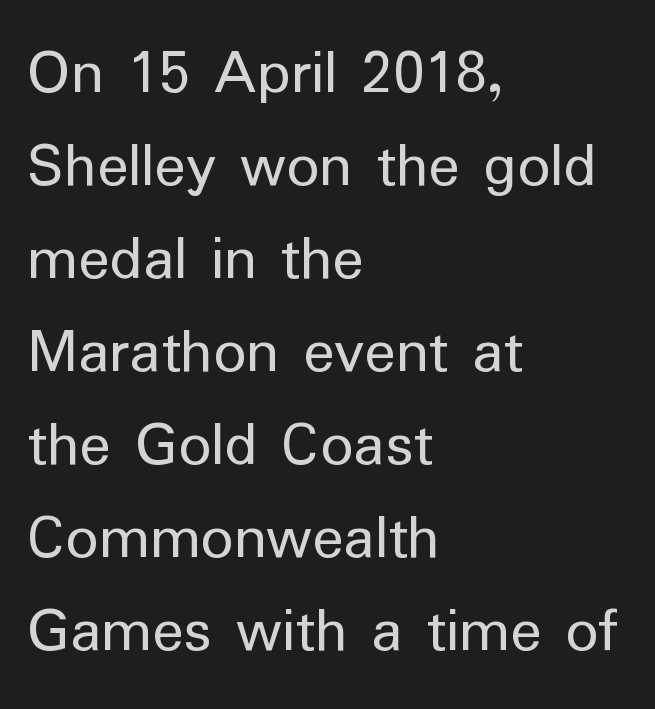
{"serif": "no", "italic": "no", "bold": "no", "weight": "regular", "width": "normal", "stroke_contrast": "low", "x_height": "medium", "monospaced": "no", "underline": "no", "align": "left", "line_spacing": "normal", "line_spacing_ratio": 1.43, "letter_spacing": "normal", "letter_spacing_em": 0.0, "glyph_px": 65}
